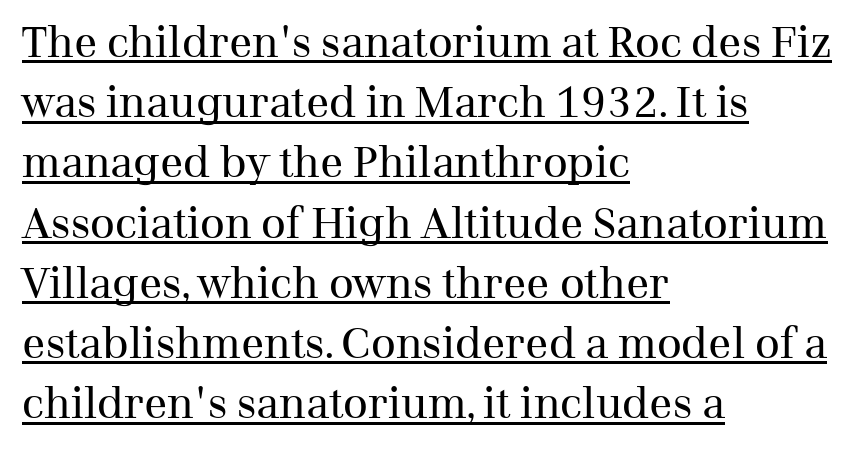
The letterforms sit at book weight or below. The space between consecutive lines is moderate. Left-aligned paragraph, ragged on the right. Does a line run under the words? Yes, clearly.
